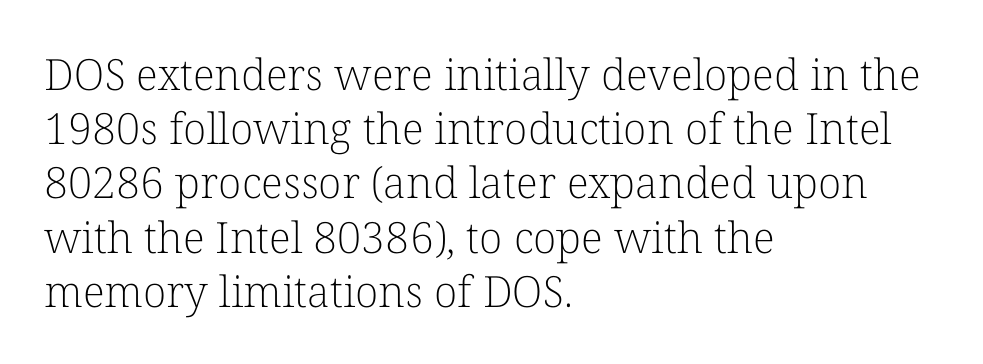
The image shows 43 px light serif type, upright; set left-aligned, normal line spacing (1.26x), normal letter spacing, not underlined; low stroke contrast and a medium x-height.
